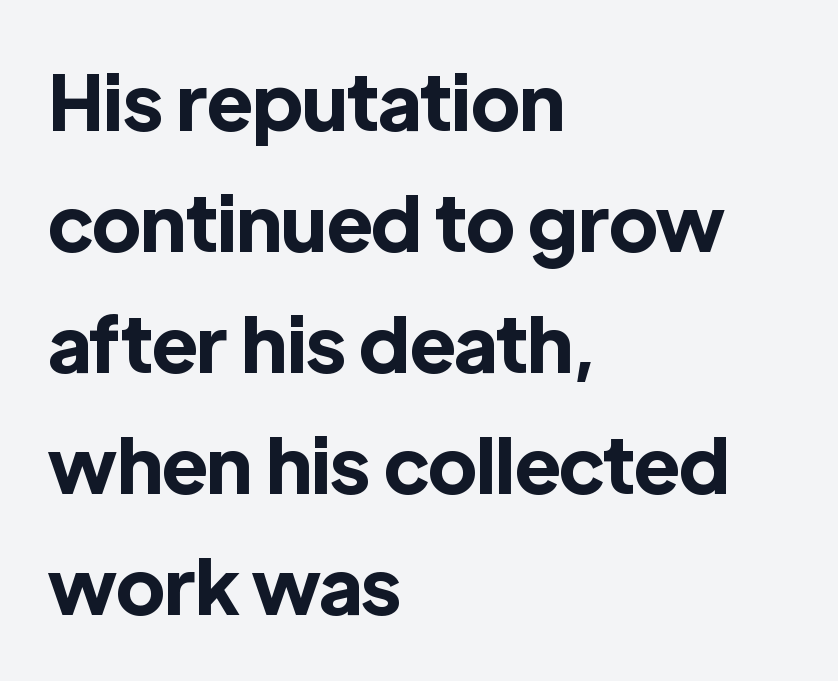
Q: Is the text bold? A: Yes.
Q: Is the text italic (slanted)? A: No, it is upright.
Q: Is the typeface a serif or a sans-serif typeface? A: Sans-serif.
Q: Is the text underlined? A: No.
Q: How is the paragraph aligned? A: Left-aligned.
Q: Is the spacing between letters normal or unusually wide? A: Normal.
Q: Is the spacing between lines tight, normal or loose? A: Normal.
Q: Width (condensed, normal, or wide)? A: Normal.
Q: x-height? A: Medium.
Q: Monospaced? A: No.
